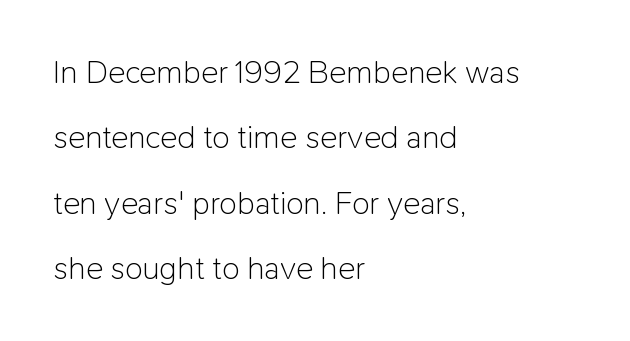
The image shows 32 px light sans-serif type, upright; set left-aligned, loose line spacing (2.04x), normal letter spacing, not underlined; low stroke contrast and a medium x-height.
